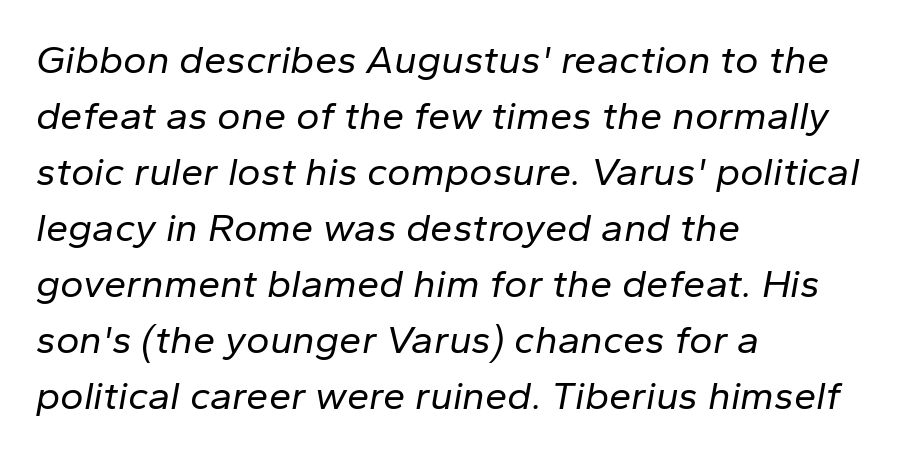
Notice how descenders clear the ascenders below comfortably — that's standard leading. The whole block is typeset with a tilt. Note the varied advance widths — an 'i' is clearly narrower than an 'm'. A light-to-regular cut is what we see here.
